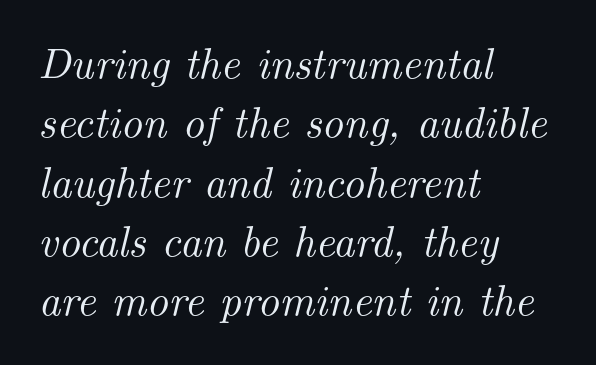
Note the varied advance widths — an 'i' is clearly narrower than an 'm'. Look at the bottom of the vertical strokes: they flare into serifs here. These lines stack with their left ends in a neat column. Tall strokes in this sample are angled rather than plumb. A typesetter would call this zero additional tracking.
